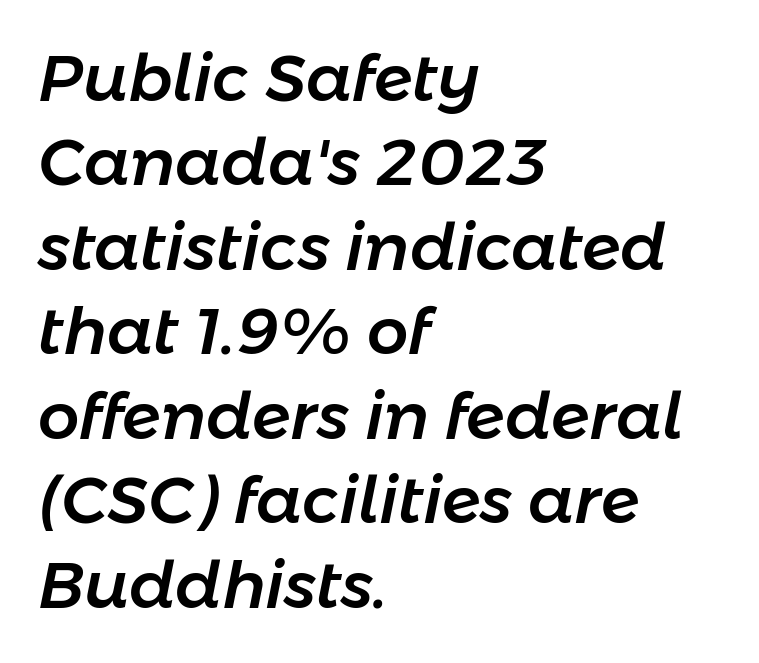
{"italic": "yes", "lean": "right", "slant_degrees": 11, "width": "normal", "stroke_contrast": "low", "x_height": "medium", "monospaced": "no", "underline": "no", "align": "left", "line_spacing": "normal", "line_spacing_ratio": 1.3, "letter_spacing": "normal", "letter_spacing_em": 0.0, "glyph_px": 65}
